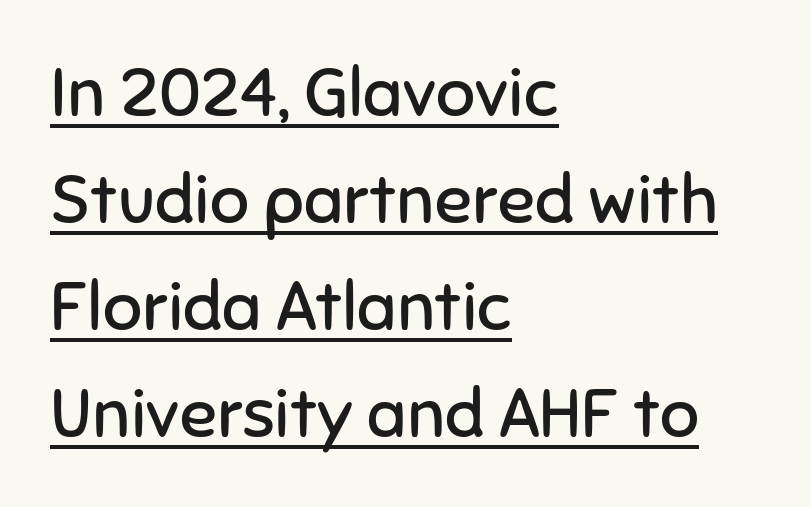
The image shows 69 px regular-weight sans-serif type, upright; set left-aligned, normal line spacing (1.55x), normal letter spacing, underlined; low stroke contrast and a medium x-height.
